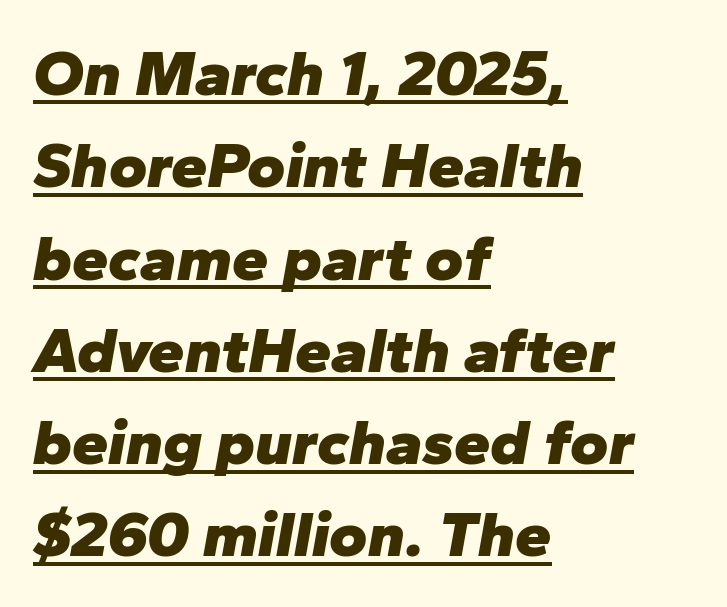
Compared with typical body copy, the letter spacing here is the same. The vertical gap from one line to the next is medium. Which margin do the lines hug? The left one — the right edge is uneven. A continuous stroke trails under the words, as in a hyperlink.
